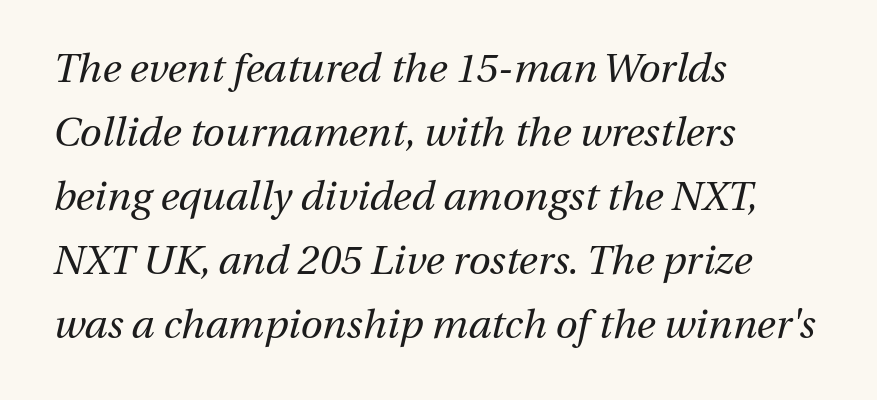
Q: Is the text bold? A: No.
Q: Is the text italic (slanted)? A: Yes, it leans right by about 13 degrees.
Q: Is the text underlined? A: No.
Q: How is the paragraph aligned? A: Left-aligned.
Q: Is the spacing between letters normal or unusually wide? A: Normal.
Q: Is the spacing between lines tight, normal or loose? A: Normal.
Q: Width (condensed, normal, or wide)? A: Normal.
Q: Stroke contrast? A: Medium.
Q: x-height? A: Medium.
Q: Monospaced? A: No.
